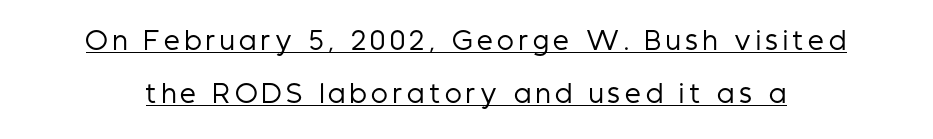
Q: Is the text bold? A: No.
Q: Is the text italic (slanted)? A: No, it is upright.
Q: Is the text underlined? A: Yes.
Q: Is the spacing between lines tight, normal or loose? A: Loose.
